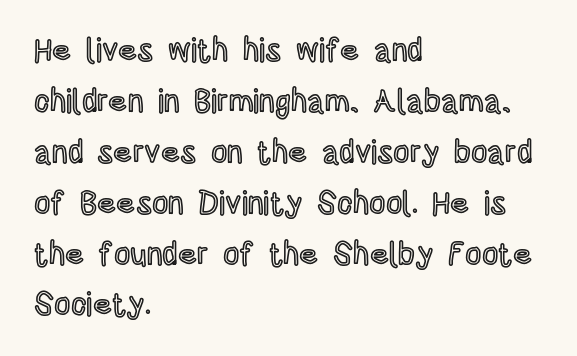
Regarding leading, the lines here are spaced in the standard way. Here the designer chose a conventional face with non-uniform glyph widths. Standard letterfit; no display-style spreading of the glyphs. The rag falls on the right side of this text block. Descenders are the only things crossing below the line.
